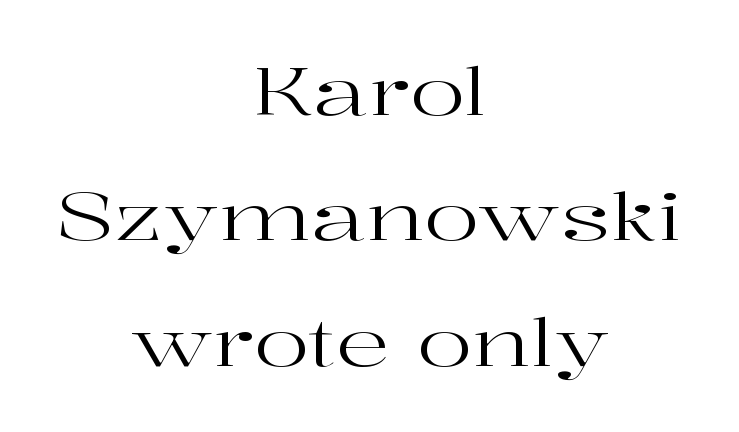
These lines are composed in type with serifs. You could not count columns in this text — the font is proportionally spaced. Stems here are at most as thick as an everyday book face. Decoration check: the copy has no underline. The leading is generous, giving the passage an open texture.
